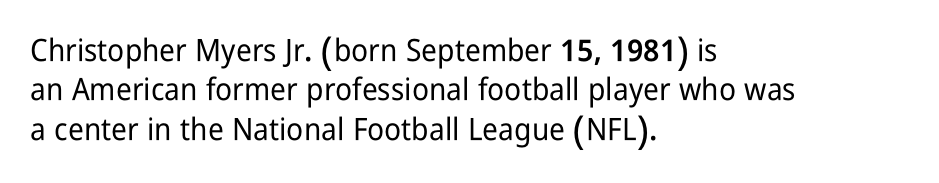
The image shows 31 px condensed sans-serif type, upright; set left-aligned, normal line spacing (1.27x), normal letter spacing, not underlined; low stroke contrast and a medium x-height.
